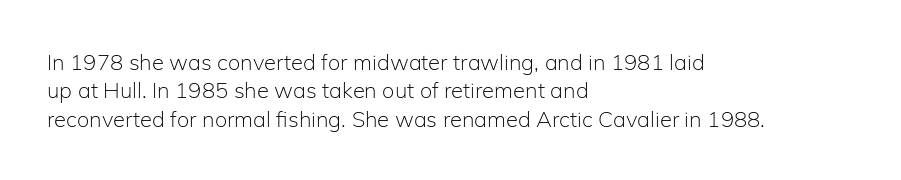
Rule under the text: the space is simply empty. Honestly, the letter spacing is just normal — you wouldn't notice it. The font's upright variant was chosen for this text. The strokes are not fattened; the text isn't bold. Layout note: lines flush left. The designer left line spacing at the default.
